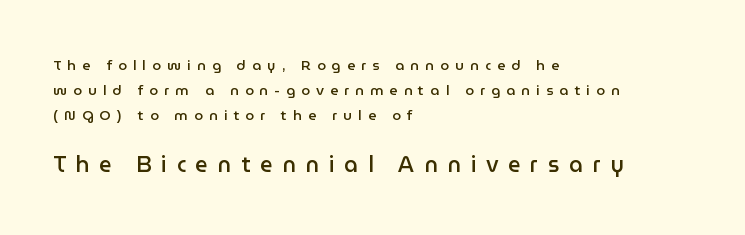
Q: Is the text bold? A: Semi-bold.
Q: Is the text italic (slanted)? A: No, it is upright.
Q: Is the text underlined? A: No.
Q: How is the paragraph aligned? A: Left-aligned.
Q: Is the spacing between letters normal or unusually wide? A: Unusually wide.
Q: Which block of text is set in a larger size, the first (top) or the second (bottom)? A: The second (bottom) one.
